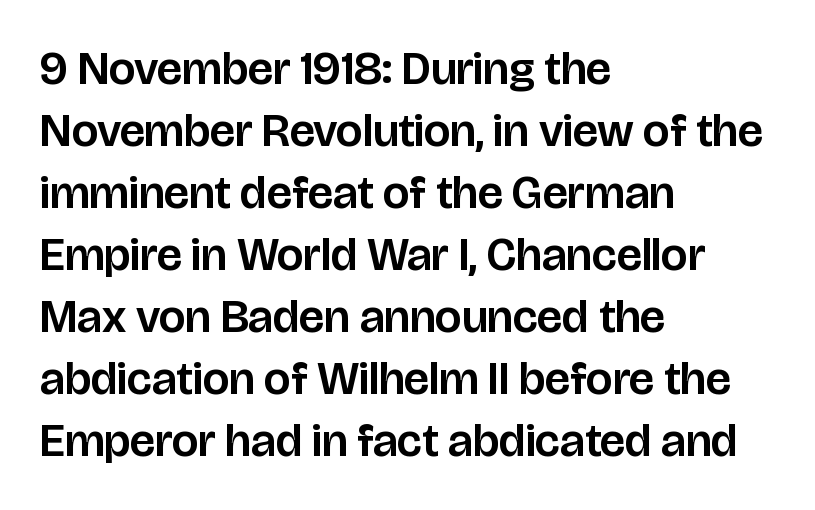
{"serif": "no", "italic": "no", "width": "normal", "stroke_contrast": "low", "x_height": "large", "monospaced": "no", "underline": "no", "align": "left", "line_spacing": "normal", "line_spacing_ratio": 1.32, "letter_spacing": "normal", "letter_spacing_em": 0.0, "glyph_px": 47}
